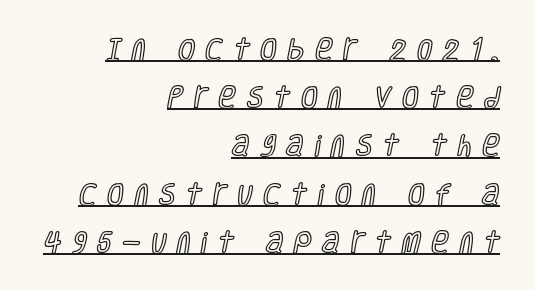
Q: Is the text italic (slanted)? A: Yes.
Q: Is the text underlined? A: Yes.
Q: How is the paragraph aligned? A: Right-aligned.
Q: Is the spacing between letters normal or unusually wide? A: Unusually wide.
Q: Is the spacing between lines tight, normal or loose? A: Loose.
